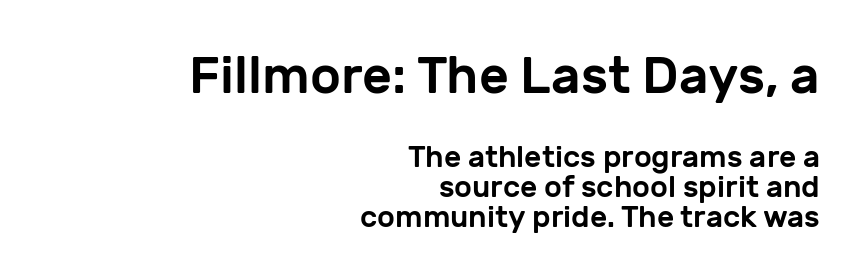
{"serif": "no", "italic": "no", "width": "normal", "stroke_contrast": "low", "x_height": "medium", "monospaced": "no", "underline": "no", "align": "right", "line_spacing": "tight", "line_spacing_ratio": 1.0, "letter_spacing": "normal", "letter_spacing_em": 0.0, "larger_block": "first", "size_ratio": 1.73, "glyph_px": 52}
